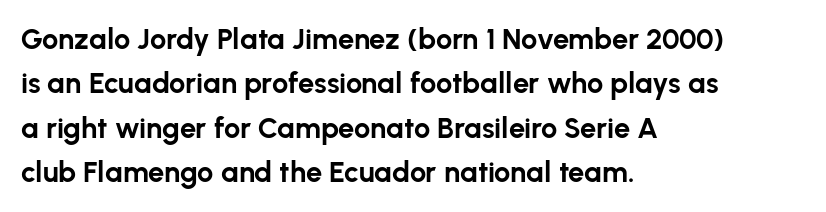
The image shows 29 px bold sans-serif type, upright; set left-aligned, normal line spacing (1.53x), normal letter spacing, not underlined; low stroke contrast and a medium x-height.
